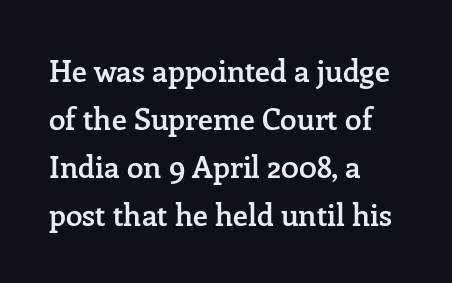
Underlining? Definitely not there. Reading down the column, the eye jumps a familiar distance to each next line. The sample has been set in demibold, a notch under bold. Compared with typical body copy, the letter spacing here is the same. Short and long lines alike share a common starting point at left.
